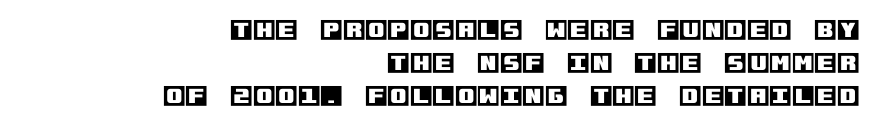
Q: Is the text italic (slanted)? A: No, it is upright.
Q: Is the text underlined? A: No.
Q: How is the paragraph aligned? A: Right-aligned.
Q: Is the spacing between letters normal or unusually wide? A: Normal.
Q: Is the spacing between lines tight, normal or loose? A: Normal.
